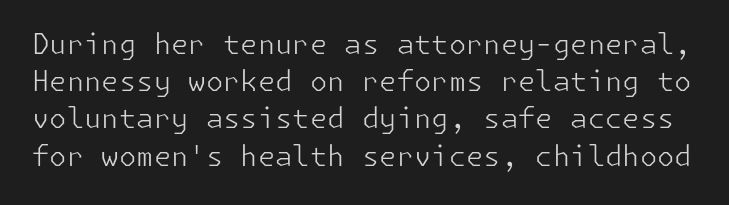
The image shows 28 px light sans-serif type, upright; set normal line spacing (1.33x), normal letter spacing, not underlined; low stroke contrast and a medium x-height.
